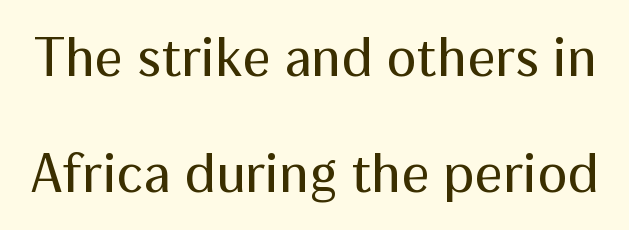
{"serif": "no", "italic": "no", "bold": "no", "weight": "regular", "width": "normal", "stroke_contrast": "medium", "x_height": "medium", "monospaced": "no", "underline": "no", "line_spacing": "loose", "line_spacing_ratio": 2.08, "letter_spacing": "normal", "letter_spacing_em": 0.0, "glyph_px": 56}
